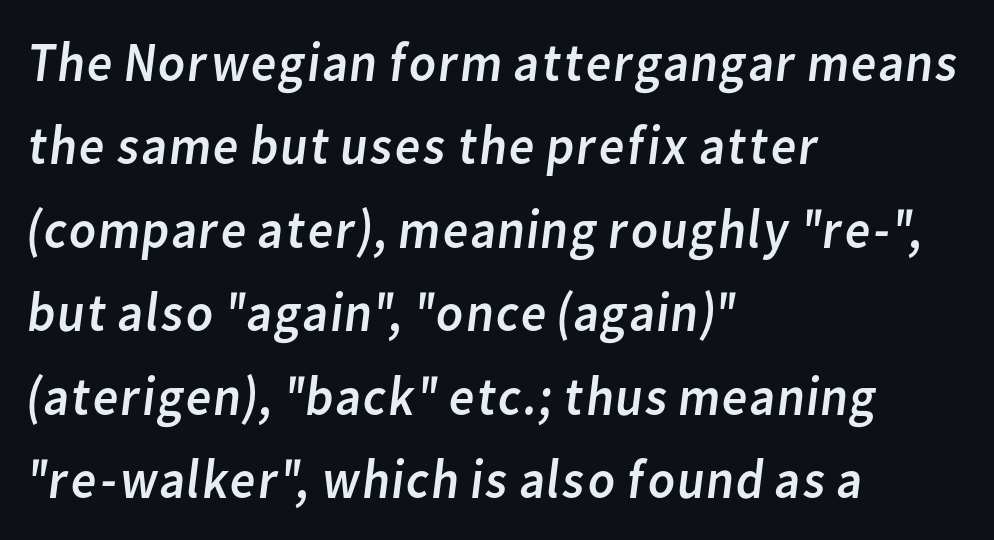
{"serif": "no", "bold": "no", "weight": "regular", "width": "normal", "stroke_contrast": "low", "x_height": "medium", "monospaced": "no", "underline": "no", "align": "left", "line_spacing": "normal", "line_spacing_ratio": 1.49, "letter_spacing": "normal", "letter_spacing_em": 0.0, "glyph_px": 56}
